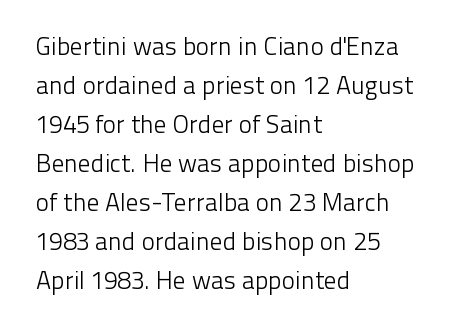
{"italic": "no", "bold": "no", "underline": "no", "align": "left", "line_spacing": "normal", "line_spacing_ratio": 1.56, "letter_spacing": "normal", "letter_spacing_em": 0.0, "glyph_px": 25}
